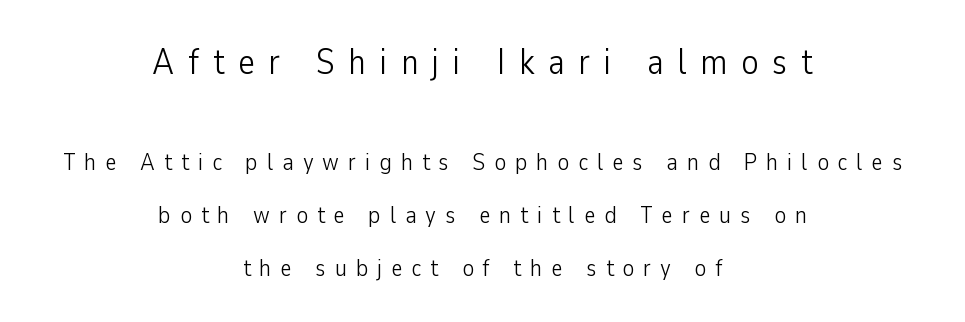
Q: Is the text bold? A: No.
Q: Is the text italic (slanted)? A: No, it is upright.
Q: Is the typeface a serif or a sans-serif typeface? A: Sans-serif.
Q: Is the text underlined? A: No.
Q: How is the paragraph aligned? A: Centered.
Q: Is the spacing between letters normal or unusually wide? A: Unusually wide.
Q: Is the spacing between lines tight, normal or loose? A: Loose.
Q: Which block of text is set in a larger size, the first (top) or the second (bottom)? A: The first (top) one.
Q: Width (condensed, normal, or wide)? A: Condensed.
Q: Stroke contrast? A: Low.
Q: x-height? A: Medium.
Q: Monospaced? A: No.
